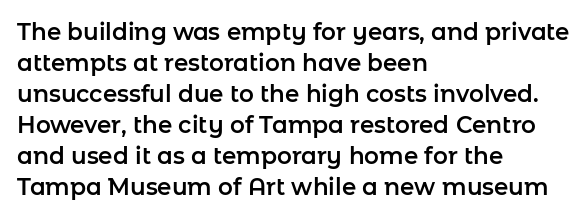
The image shows 23 px text type, upright; set left-aligned, normal line spacing (1.35x), normal letter spacing, not underlined.
